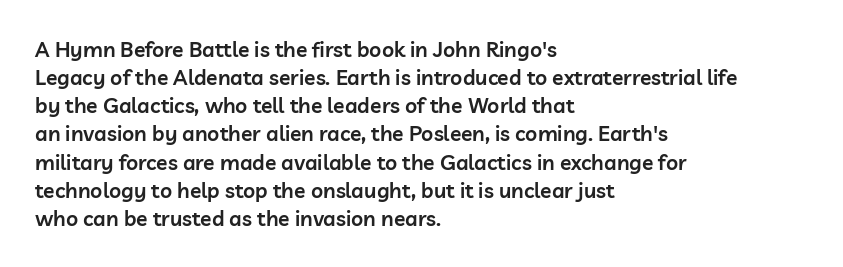
The image shows 21 px text type, upright; set left-aligned, normal line spacing (1.34x), normal letter spacing, not underlined.
